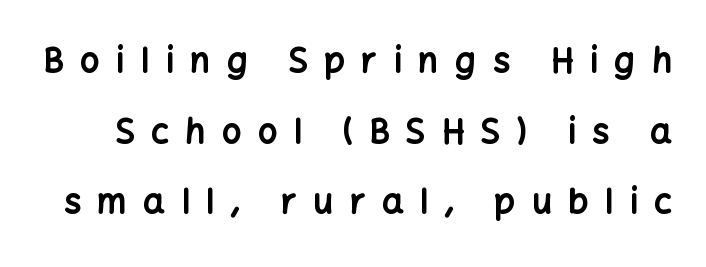
Observe the wide spacing: letters keep a clear distance from each other. How would I describe the line gaps? Wide and relaxed. Typographic density is high because the face is bold. Do the characters align in a grid? No, the font is proportional. Just letters on the line, the space beneath them empty.
